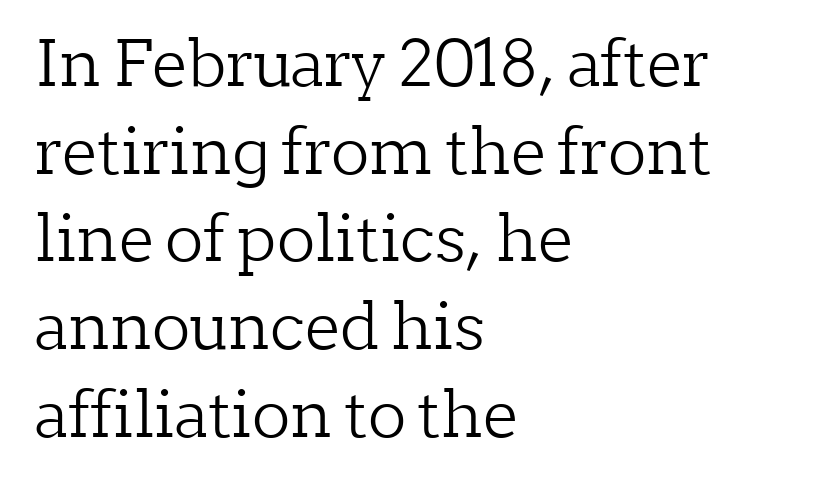
Do the characters align in a grid? No, the font is proportional. Glance below the letters and you will spot only blank space. Nobody touched the tracking dial on this one. Every character sits straight up, as roman type does. Stems here are at most as thick as an everyday book face. Old-style or modern, the face here clearly has serifs.
